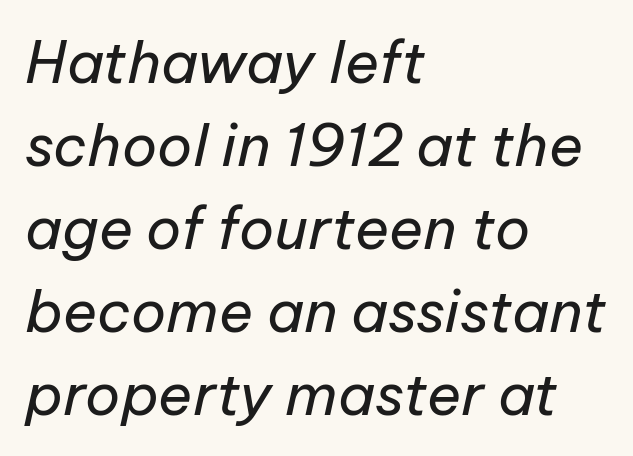
Students, note that the glyphs here touch the page at normal intervals. Quick note: underline off. The letters advance in unequal steps, a hallmark of proportional type. The designer left line spacing at the default. The typography opts for an oblique posture over an upright one.
